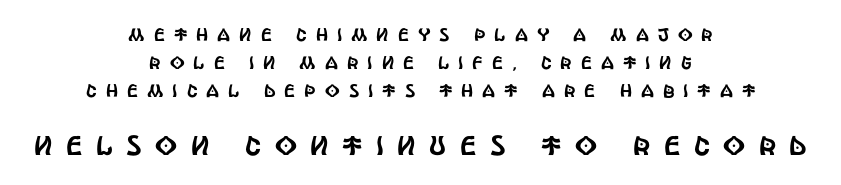
Italic? Not at all — the glyphs are vertical. Teacher's note: observe the equal gaps on both sides — that is centered alignment. The horizontal fit of the characters is loose and conspicuously gappy. The space between consecutive lines is moderate. The lower block of text is set noticeably larger than the block above it. Check under the words: just untouched page.
